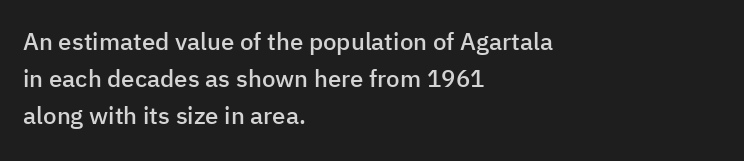
The image shows 24 px text type, upright; set left-aligned, normal line spacing (1.55x), normal letter spacing, not underlined.
